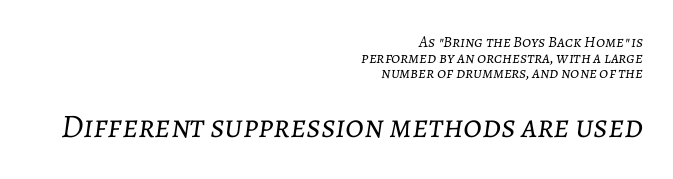
The image shows 33 px light type, italic (leaning right); set right-aligned, tight line spacing (0.97x), normal letter spacing, not underlined; the second (bottom) block is 2.06x larger; low stroke contrast and a medium x-height.
